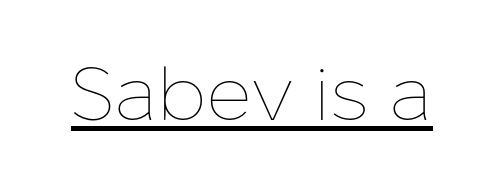
The image shows 75 px thin type, upright; set normal letter spacing, underlined; low stroke contrast and a medium x-height.
